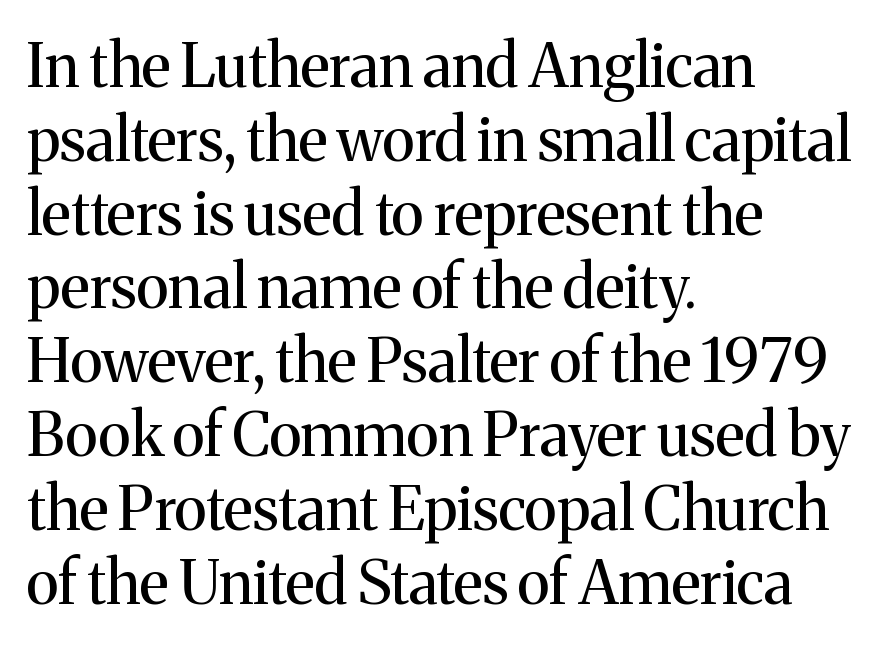
The image shows 60 px regular-weight serif type, upright; set left-aligned, line spacing 1.23x, normal letter spacing, not underlined; medium stroke contrast and a medium x-height.
